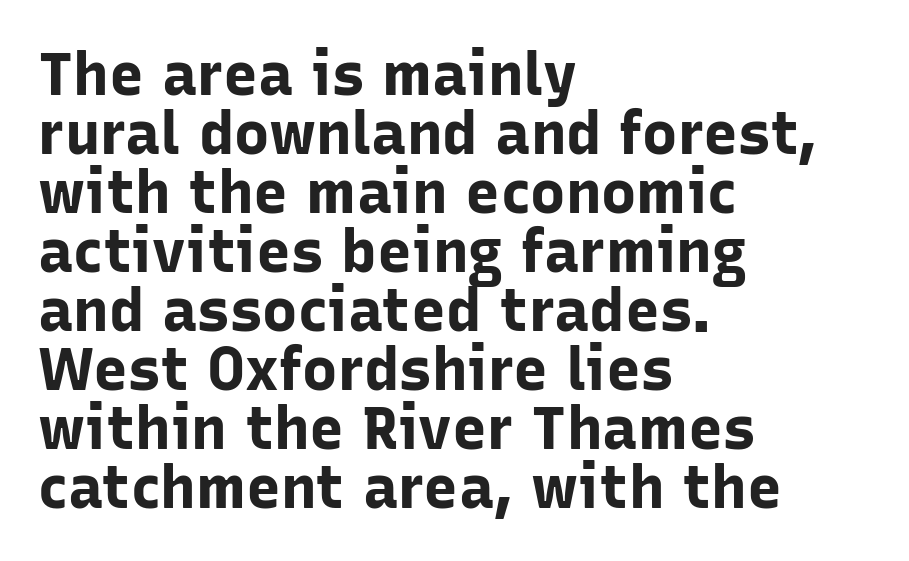
Notice how the stems are strictly vertical — no italics here. A typesetter would label this face a sans. Heft: maximum for text — a bold. Glance below the letters and you will spot only blank space. Standard letterfit; no display-style spreading of the glyphs.
